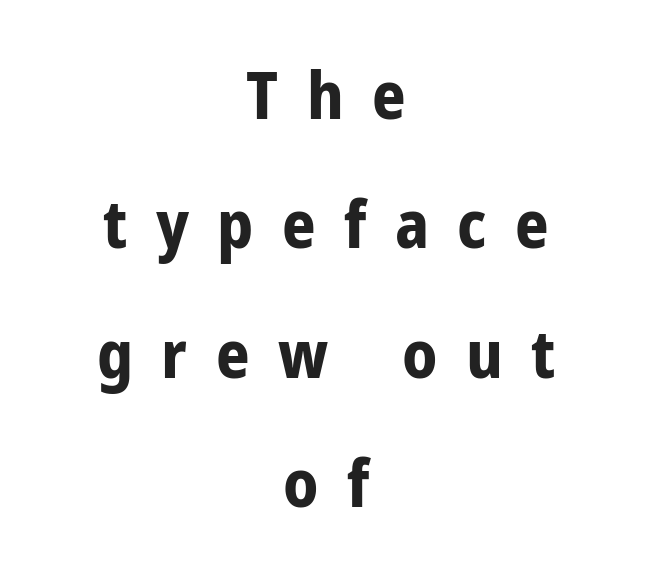
{"serif": "no", "italic": "no", "bold": "yes", "weight": "bold", "width": "condensed", "stroke_contrast": "low", "x_height": "medium", "monospaced": "no", "underline": "no", "align": "center", "line_spacing": "loose", "line_spacing_ratio": 1.96, "letter_spacing": "wide", "letter_spacing_em": 0.43, "glyph_px": 66}
